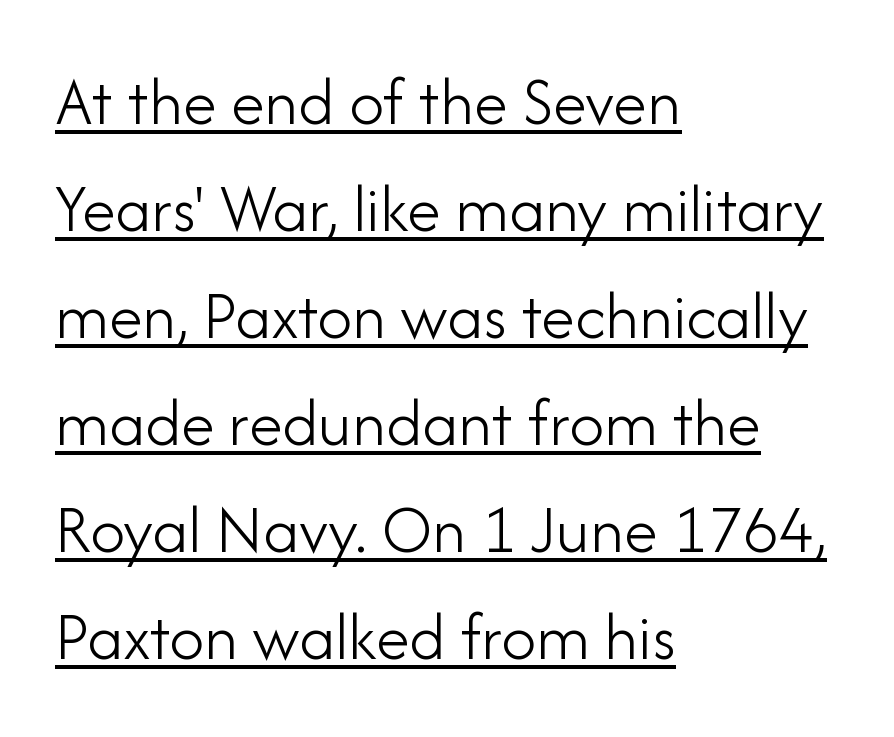
The image shows 69 px light sans-serif type, upright; set left-aligned, normal line spacing (1.55x), normal letter spacing, underlined; low stroke contrast and a small x-height.
